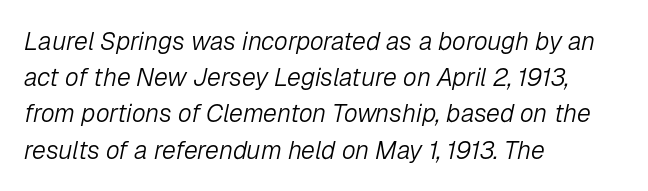
The image shows 25 px text type, italic (leaning right); set left-aligned, normal line spacing (1.45x), normal letter spacing, not underlined.
